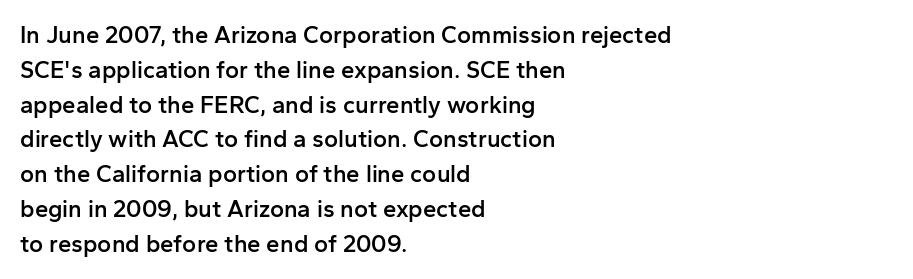
Q: Is the text bold? A: Semi-bold.
Q: Is the text italic (slanted)? A: No, it is upright.
Q: Is the text underlined? A: No.
Q: How is the paragraph aligned? A: Left-aligned.
Q: Is the spacing between letters normal or unusually wide? A: Normal.
Q: Is the spacing between lines tight, normal or loose? A: Normal.
